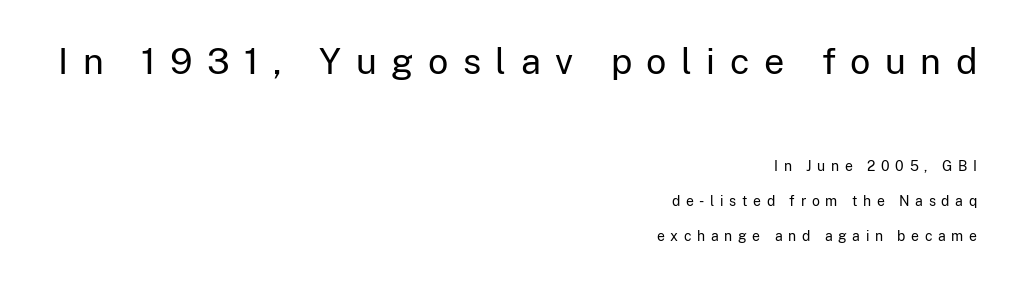
Q: Is the text bold? A: No.
Q: Is the text italic (slanted)? A: No, it is upright.
Q: Is the typeface a serif or a sans-serif typeface? A: Sans-serif.
Q: Is the text underlined? A: No.
Q: How is the paragraph aligned? A: Right-aligned.
Q: Is the spacing between letters normal or unusually wide? A: Unusually wide.
Q: Is the spacing between lines tight, normal or loose? A: Loose.
Q: Which block of text is set in a larger size, the first (top) or the second (bottom)? A: The first (top) one.
Q: Width (condensed, normal, or wide)? A: Normal.
Q: Stroke contrast? A: Low.
Q: x-height? A: Medium.
Q: Monospaced? A: No.
